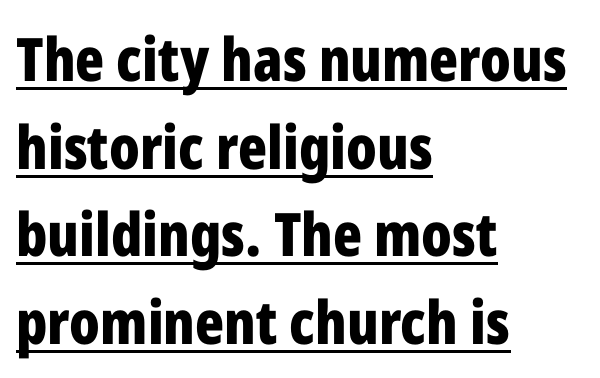
{"serif": "no", "italic": "no", "bold": "yes", "weight": "bold", "width": "condensed", "stroke_contrast": "low", "x_height": "medium", "monospaced": "no", "underline": "yes", "align": "left", "line_spacing": "normal", "line_spacing_ratio": 1.46, "letter_spacing": "normal", "letter_spacing_em": 0.0, "glyph_px": 60}
